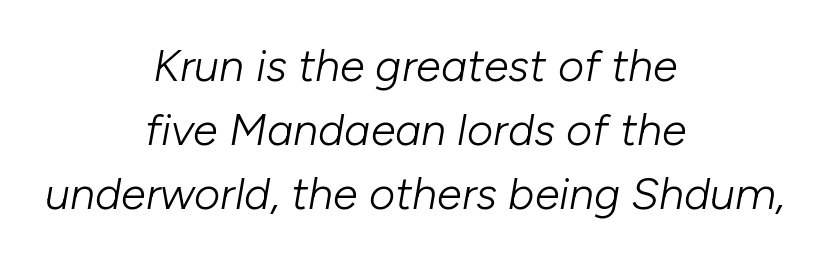
The image shows 45 px light type, italic (leaning right); set centered, normal line spacing (1.42x), normal letter spacing, not underlined; low stroke contrast and a medium x-height.
